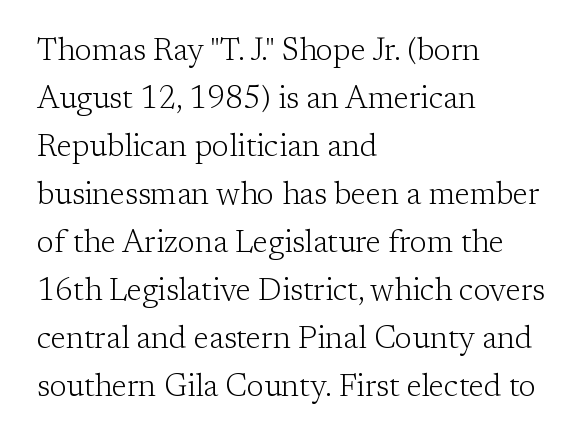
{"serif": "yes", "italic": "no", "bold": "no", "weight": "light", "width": "normal", "stroke_contrast": "low", "x_height": "medium", "monospaced": "no", "underline": "no", "align": "left", "line_spacing": "normal", "line_spacing_ratio": 1.55, "letter_spacing": "normal", "letter_spacing_em": 0.0, "glyph_px": 31}
